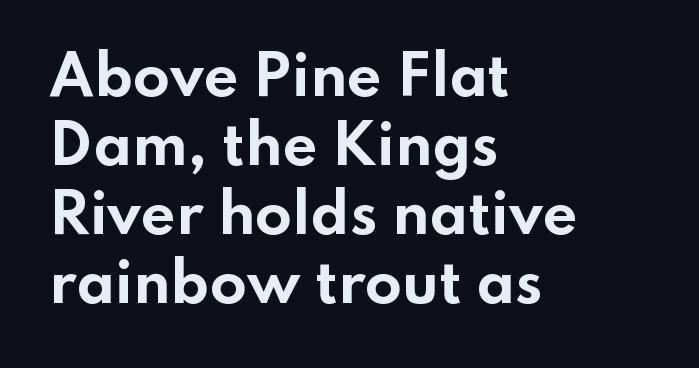
The image shows 54 px bold, wide sans-serif type, upright; set left-aligned, normal line spacing (1.28x), normal letter spacing, not underlined; low stroke contrast and a small x-height.
